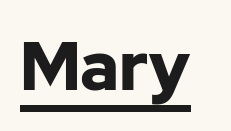
The image shows 68 px bold sans-serif type, upright; set normal letter spacing, underlined; low stroke contrast and a medium x-height.
